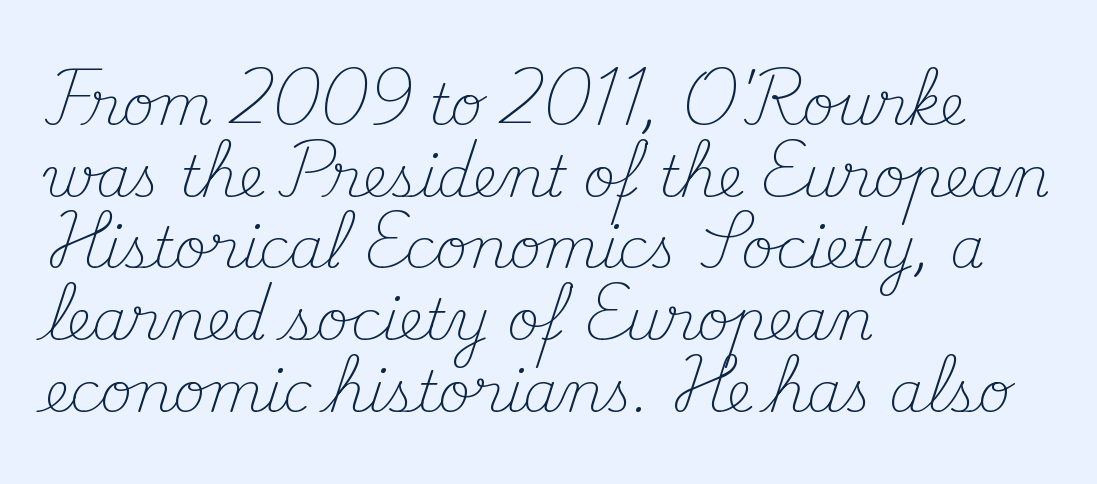
Q: Is the text bold? A: No.
Q: Is the text italic (slanted)? A: Yes.
Q: Is the typeface a serif or a sans-serif typeface? A: Serif.
Q: Is the text underlined? A: No.
Q: How is the paragraph aligned? A: Left-aligned.
Q: Is the spacing between letters normal or unusually wide? A: Normal.
Q: Is the spacing between lines tight, normal or loose? A: Normal.
Q: Width (condensed, normal, or wide)? A: Normal.
Q: Stroke contrast? A: Medium.
Q: x-height? A: Small.
Q: Monospaced? A: No.
